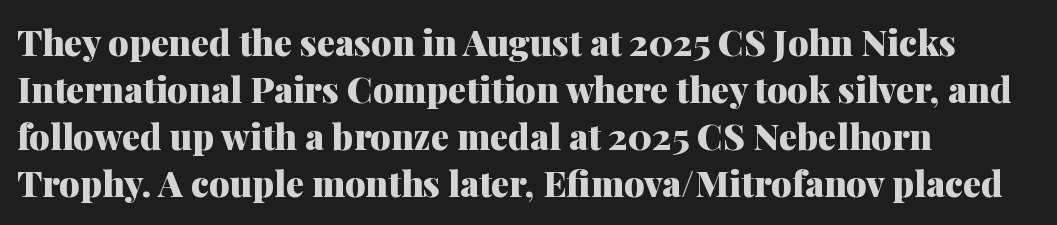
The image shows 36 px heavy serif type, upright; set left-aligned, normal line spacing (1.31x), normal letter spacing, not underlined; medium stroke contrast and a medium x-height.
